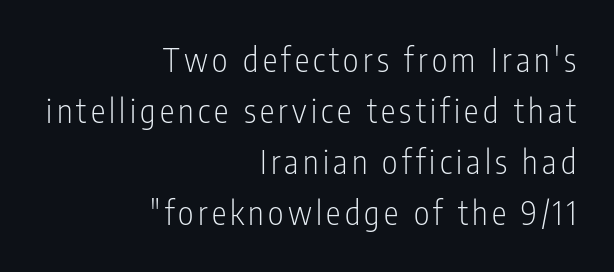
Q: Is the text bold? A: No.
Q: Is the text italic (slanted)? A: No, it is upright.
Q: Is the typeface a serif or a sans-serif typeface? A: Sans-serif.
Q: Is the text underlined? A: No.
Q: How is the paragraph aligned? A: Right-aligned.
Q: Is the spacing between lines tight, normal or loose? A: Normal.
Q: Width (condensed, normal, or wide)? A: Condensed.
Q: Stroke contrast? A: Low.
Q: x-height? A: Medium.
Q: Monospaced? A: No.
